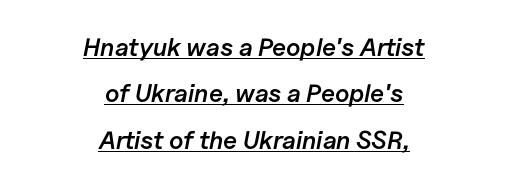
The rendering keeps characters at their native spacing. Which margin do the lines hug? Neither — every line sits in the middle. Would a proofreader flag this as italicized? Yes. Weight check: semibold — heavier than regular, not quite bold. These characters rest on top of a visible drawn line.
